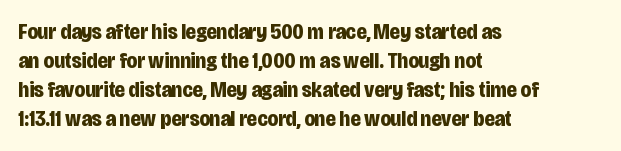
The image shows 22 px bold type, upright; set left-aligned, normal line spacing (1.32x), normal letter spacing, not underlined.
